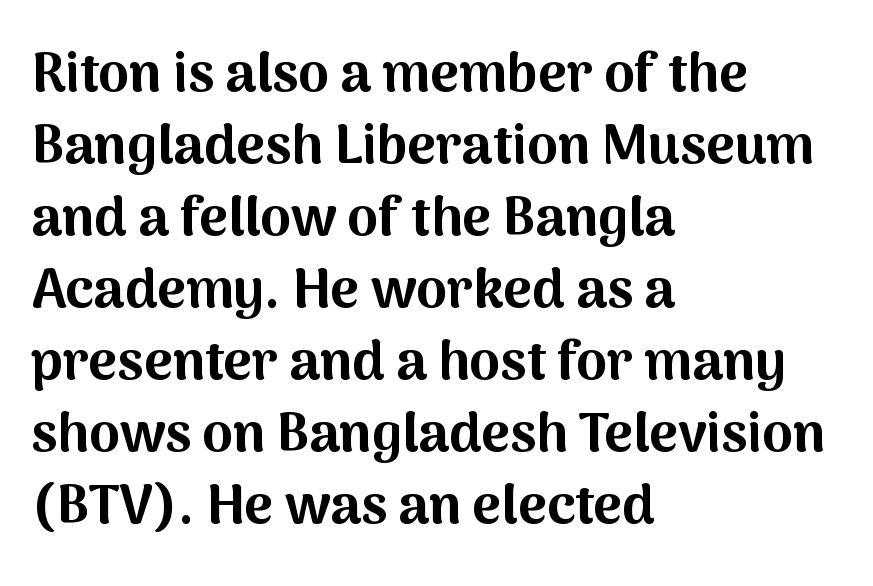
Q: Is the text bold? A: Yes.
Q: Is the text italic (slanted)? A: No, it is upright.
Q: Is the typeface a serif or a sans-serif typeface? A: Sans-serif.
Q: Is the text underlined? A: No.
Q: How is the paragraph aligned? A: Left-aligned.
Q: Is the spacing between letters normal or unusually wide? A: Normal.
Q: Is the spacing between lines tight, normal or loose? A: Normal.
Q: Width (condensed, normal, or wide)? A: Normal.
Q: Stroke contrast? A: Medium.
Q: x-height? A: Medium.
Q: Monospaced? A: No.
